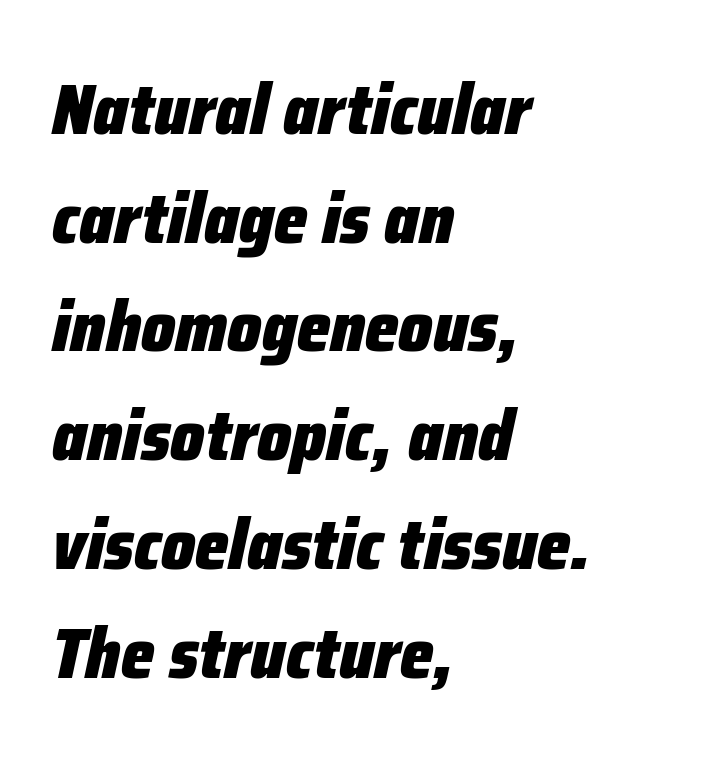
Q: Is the text bold? A: Yes.
Q: Is the text italic (slanted)? A: Yes, it leans right by about 12 degrees.
Q: Is the text underlined? A: No.
Q: How is the paragraph aligned? A: Left-aligned.
Q: Is the spacing between letters normal or unusually wide? A: Normal.
Q: Is the spacing between lines tight, normal or loose? A: Normal.
Q: Width (condensed, normal, or wide)? A: Condensed.
Q: Stroke contrast? A: Low.
Q: x-height? A: Medium.
Q: Monospaced? A: No.
